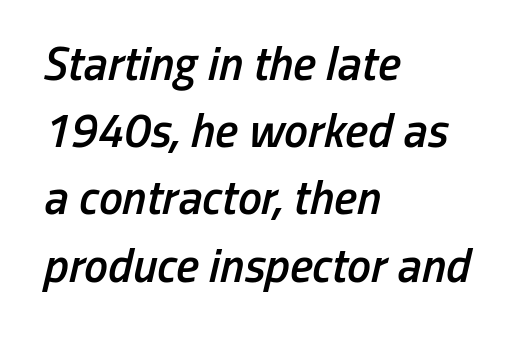
The image shows 48 px semibold, condensed type, italic (leaning right); set left-aligned, normal line spacing (1.4x), normal letter spacing, not underlined; low stroke contrast and a medium x-height.
